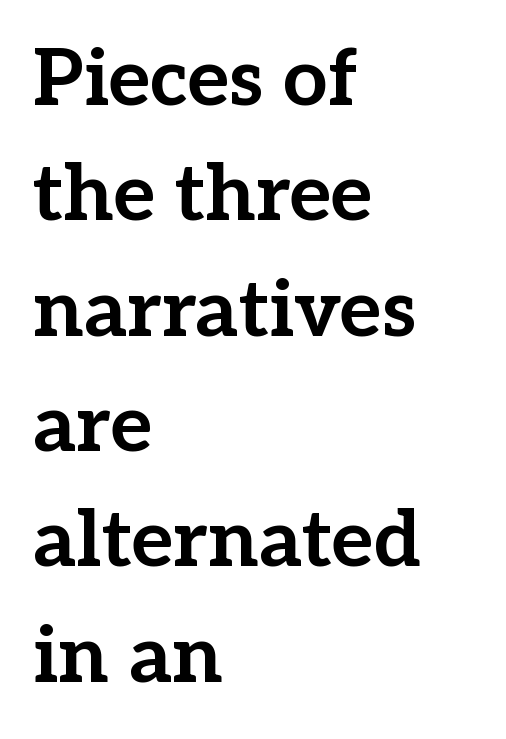
{"serif": "yes", "italic": "no", "bold": "yes", "weight": "bold", "width": "normal", "stroke_contrast": "low", "x_height": "medium", "monospaced": "no", "underline": "no", "align": "left", "line_spacing": "normal", "line_spacing_ratio": 1.46, "letter_spacing": "normal", "letter_spacing_em": 0.0, "glyph_px": 79}
